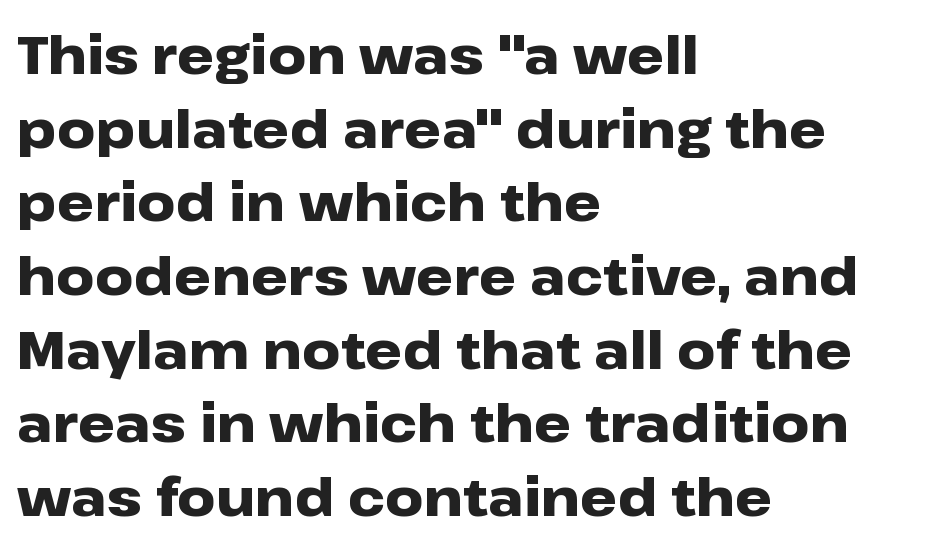
Varying glyph widths throughout — classic text-font behaviour. Reading down the block, your eye returns to a fixed left position each line. You'd pick this weight for a headline — it's a proper bold. Bare-footed words on every line. The type family on display is of the sans-serif kind. Posture: vertical.
